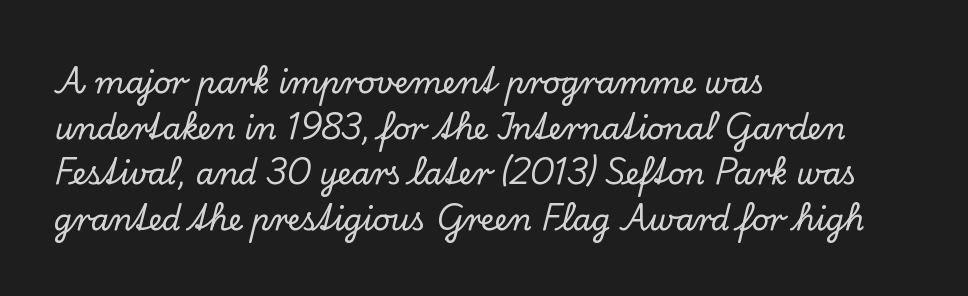
{"serif": "yes", "width": "normal", "stroke_contrast": "low", "x_height": "small", "monospaced": "no", "underline": "no", "align": "left", "line_spacing": "normal", "line_spacing_ratio": 1.52, "letter_spacing": "normal", "letter_spacing_em": 0.0, "glyph_px": 30}
